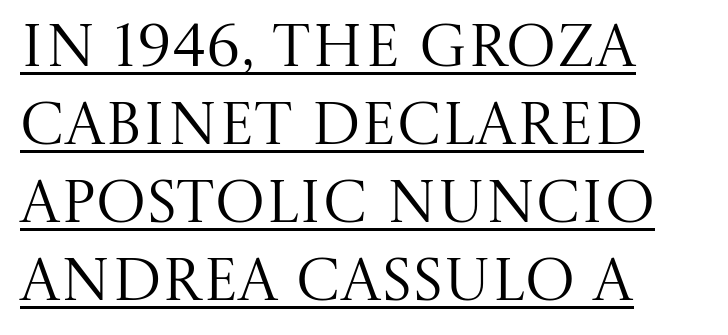
This sample uses an upright cut, with every glyph sitting square on the baseline. Is this a fixed-width face? No — the glyphs have proportional, varying widths. There is no visible air inserted between adjacent glyphs. Every row of glyphs begins at an identical x-position on the left. Little horizontal feet cap the strokes, marking this as serif type. Quick note: interline space is typical.
